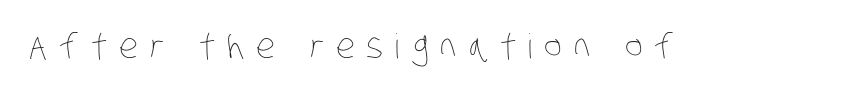
Q: Is the text bold? A: No.
Q: Is the text underlined? A: No.
Q: Is the spacing between letters normal or unusually wide? A: Unusually wide.
Q: Width (condensed, normal, or wide)? A: Condensed.
Q: Stroke contrast? A: Low.
Q: x-height? A: Large.
Q: Monospaced? A: No.
